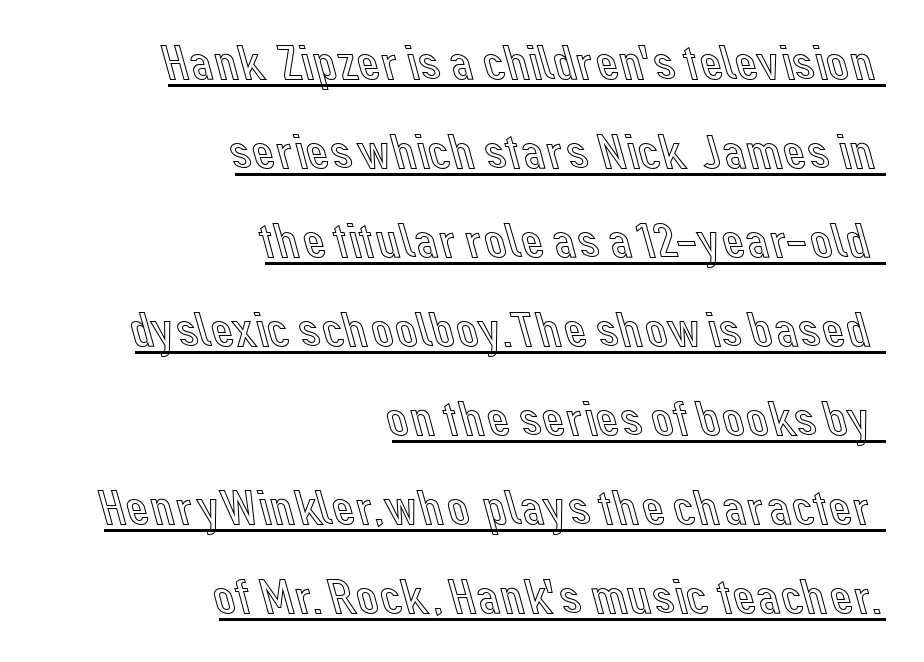
Students, observe the line beneath the letters — that is underlining. These lines stack with their right ends in a neat column. Standard letterfit; no display-style spreading of the glyphs. The letters advance in unequal steps, a hallmark of proportional type.
